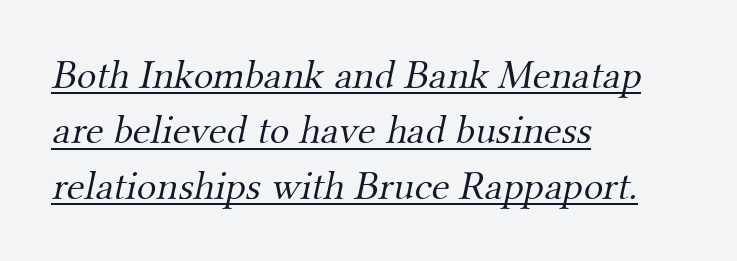
The image shows 41 px light serif type; set left-aligned, normal line spacing (1.35x), normal letter spacing, underlined; medium stroke contrast and a small x-height.
